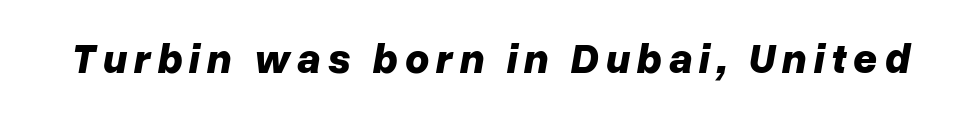
{"italic": "yes", "lean": "right", "slant_degrees": 10, "bold": "yes", "weight": "bold", "width": "normal", "stroke_contrast": "low", "x_height": "medium", "monospaced": "no", "underline": "no", "glyph_px": 42}
